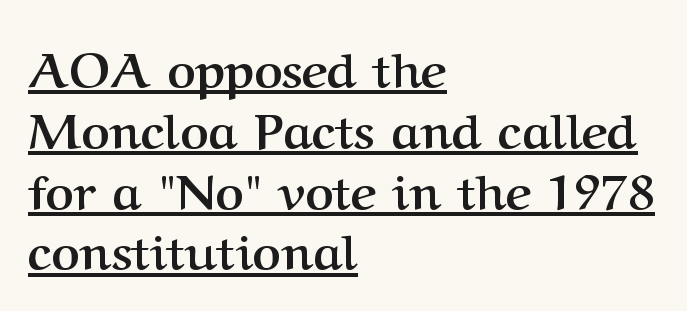
The image shows 49 px semibold serif type, upright; set left-aligned, line spacing 1.24x, normal letter spacing, underlined; medium stroke contrast and a medium x-height.
